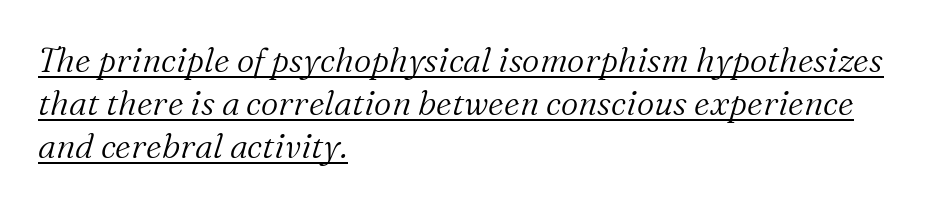
This rendering features underlined lettering. Compared with a typical body face, this is equally light or lighter still. Do the characters align in a grid? No, the font is proportional. Is the block centered? No — it sits flush against the left margin.
